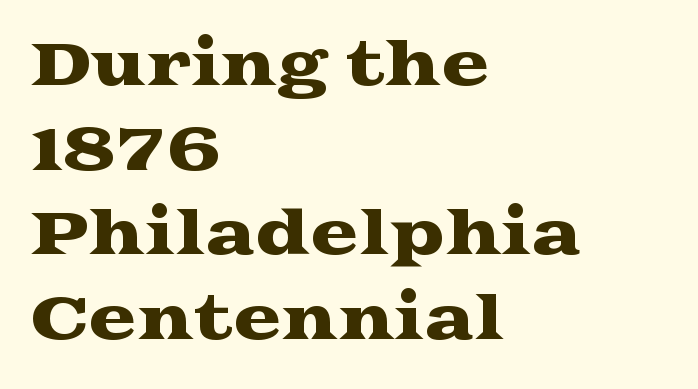
{"serif": "yes", "italic": "no", "width": "wide", "stroke_contrast": "medium", "x_height": "medium", "monospaced": "no", "underline": "no", "align": "left", "line_spacing": "normal", "line_spacing_ratio": 1.46, "letter_spacing": "normal", "letter_spacing_em": 0.0, "glyph_px": 58}
